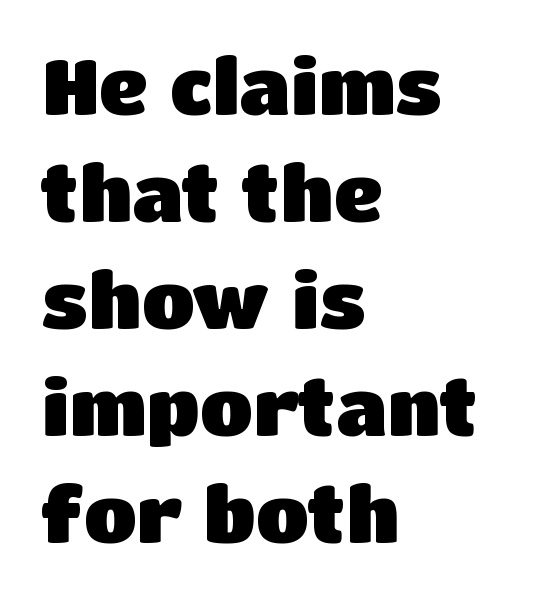
{"serif": "no", "italic": "no", "bold": "yes", "weight": "heavy", "width": "normal", "stroke_contrast": "low", "x_height": "large", "monospaced": "no", "underline": "no", "align": "left", "line_spacing": "normal", "line_spacing_ratio": 1.39, "letter_spacing": "normal", "letter_spacing_em": 0.0, "glyph_px": 77}
